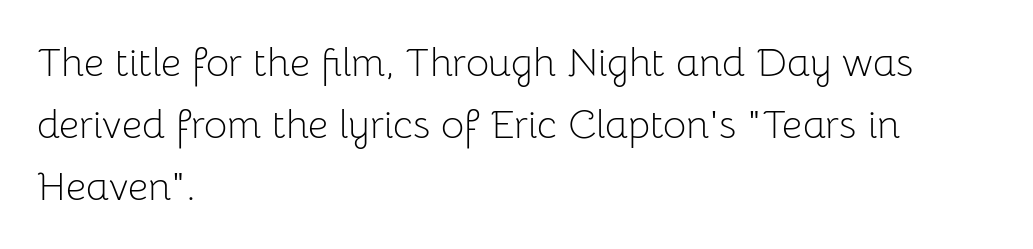
The image shows 40 px light sans-serif type, upright; set left-aligned, normal line spacing (1.55x), normal letter spacing, not underlined; low stroke contrast and a medium x-height.
